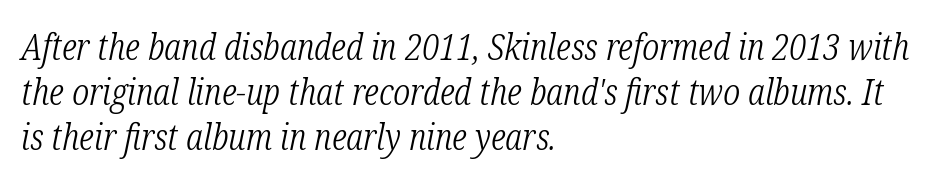
Q: Is the text bold? A: No.
Q: Is the text italic (slanted)? A: Yes, it leans right by about 12 degrees.
Q: Is the typeface a serif or a sans-serif typeface? A: Serif.
Q: Is the text underlined? A: No.
Q: How is the paragraph aligned? A: Left-aligned.
Q: Is the spacing between letters normal or unusually wide? A: Normal.
Q: Is the spacing between lines tight, normal or loose? A: Normal.
Q: Width (condensed, normal, or wide)? A: Condensed.
Q: Stroke contrast? A: Low.
Q: x-height? A: Medium.
Q: Monospaced? A: No.
